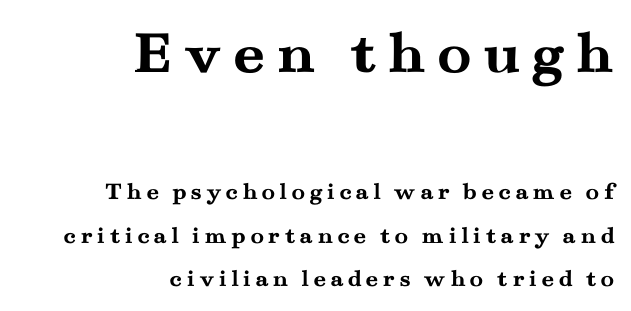
{"serif": "yes", "italic": "no", "bold": "yes", "weight": "semibold", "width": "wide", "stroke_contrast": "medium", "x_height": "small", "monospaced": "no", "underline": "no", "align": "right", "line_spacing_ratio": 1.74, "larger_block": "first", "size_ratio": 2.52, "glyph_px": 63}
